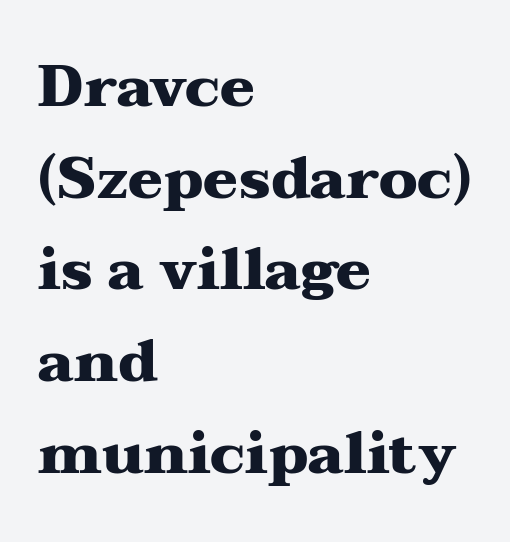
{"serif": "yes", "italic": "no", "bold": "yes", "weight": "heavy", "width": "wide", "stroke_contrast": "medium", "x_height": "medium", "monospaced": "no", "underline": "no", "align": "left", "line_spacing": "normal", "line_spacing_ratio": 1.58, "letter_spacing": "normal", "letter_spacing_em": 0.0, "glyph_px": 58}
